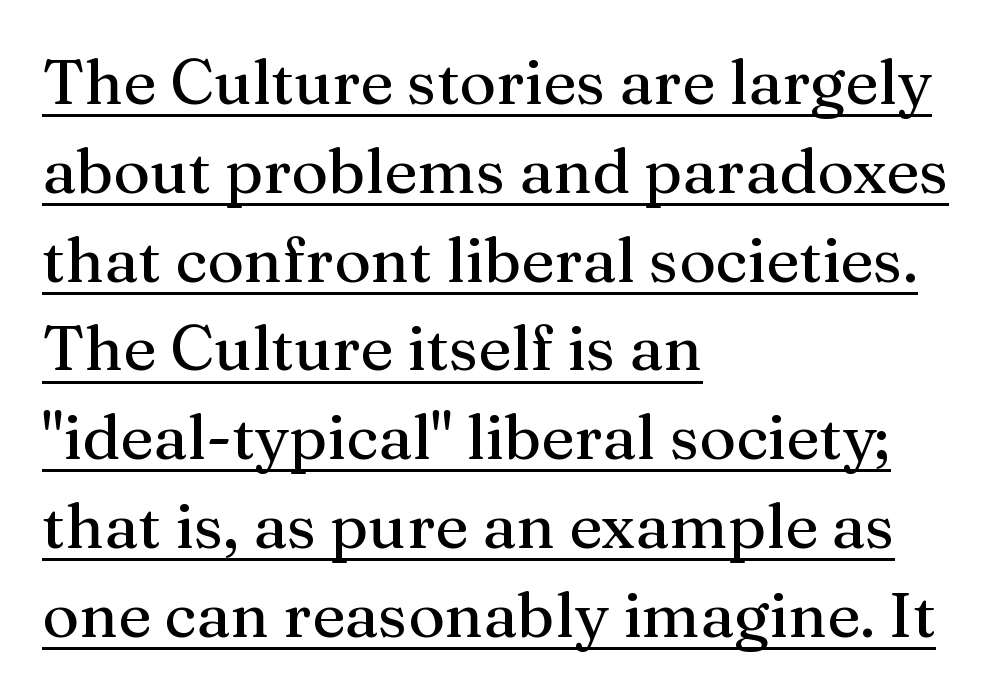
The image shows 63 px serif type, upright; set left-aligned, normal line spacing (1.41x), normal letter spacing, underlined; medium stroke contrast and a medium x-height.
